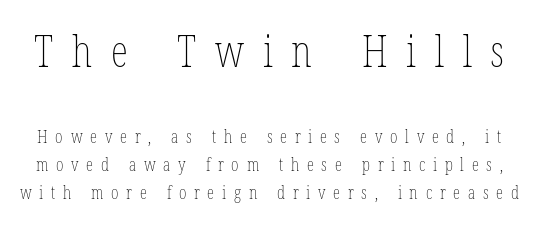
{"italic": "no", "bold": "no", "weight": "thin", "width": "condensed", "stroke_contrast": "low", "x_height": "medium", "monospaced": "no", "underline": "no", "line_spacing": "normal", "line_spacing_ratio": 1.56, "letter_spacing": "wide", "letter_spacing_em": 0.43, "larger_block": "first", "size_ratio": 2.44, "glyph_px": 44}
